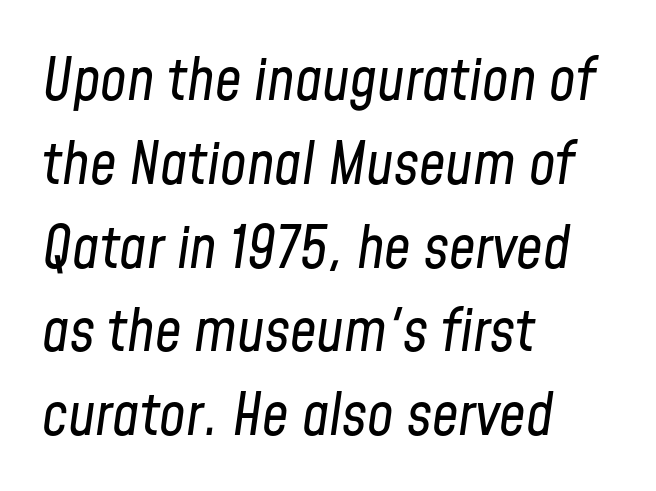
Compared with typical paragraphs, the rows here are spaced about the same. You could not count columns in this text — the font is proportionally spaced. If you drew a ruler down the left edge, every line would touch it. Style check: oblique.
